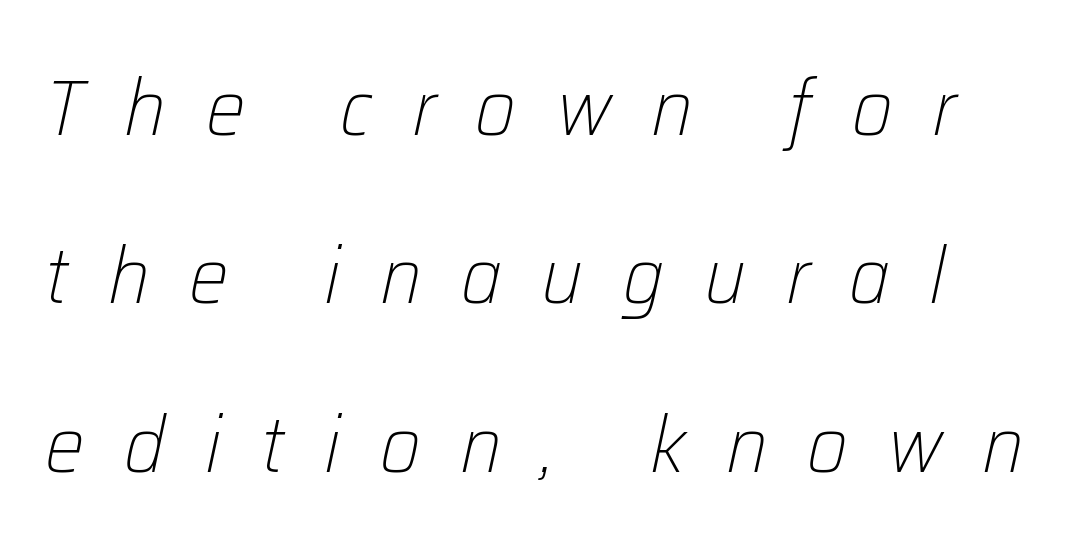
{"italic": "yes", "lean": "right", "slant_degrees": 12, "bold": "no", "weight": "light", "width": "normal", "stroke_contrast": "low", "x_height": "medium", "monospaced": "no", "underline": "no", "line_spacing": "loose", "line_spacing_ratio": 2.13, "letter_spacing": "wide", "letter_spacing_em": 0.5, "glyph_px": 79}
